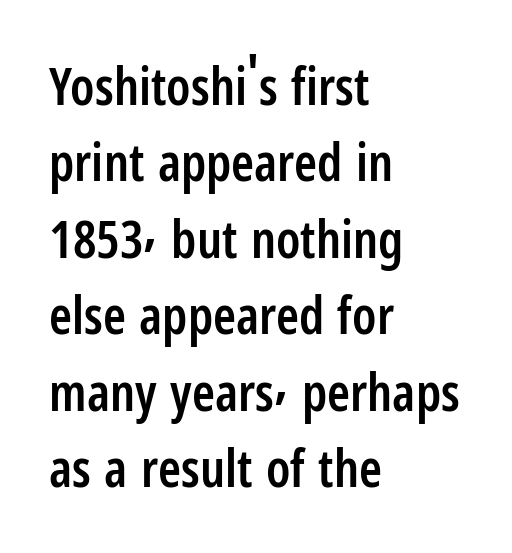
{"serif": "no", "italic": "no", "bold": "semi", "weight": "semibold", "width": "condensed", "stroke_contrast": "low", "x_height": "medium", "monospaced": "no", "underline": "no", "align": "left", "line_spacing": "normal", "line_spacing_ratio": 1.47, "letter_spacing": "normal", "letter_spacing_em": 0.0, "glyph_px": 52}
